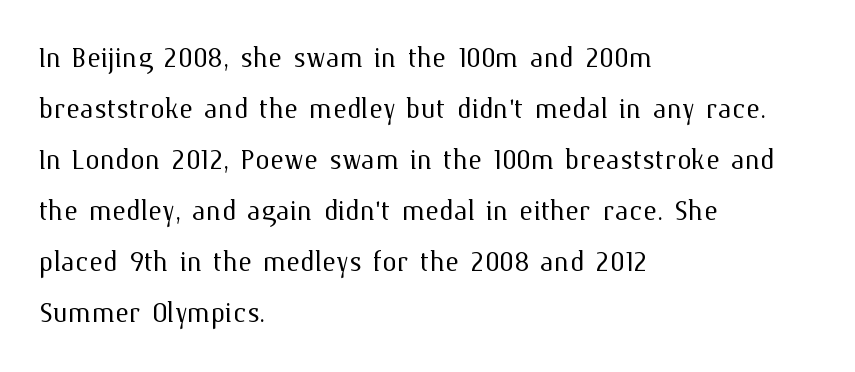
The image shows 37 px light type, upright; set left-aligned, normal line spacing (1.38x), normal letter spacing, not underlined; medium stroke contrast and a medium x-height.
